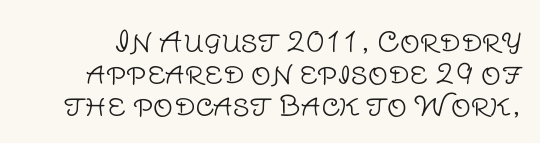
The image shows 28 px light sans-serif type; set tight line spacing (1.15x), normal letter spacing, not underlined; low stroke contrast and a large x-height.
